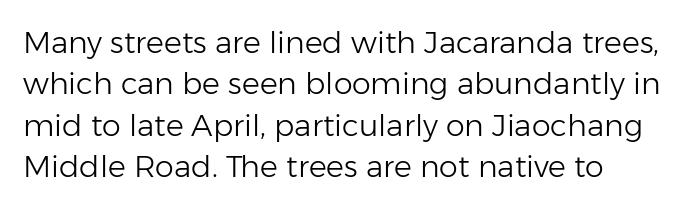
The image shows 30 px light sans-serif type, upright; set normal line spacing (1.38x), normal letter spacing, not underlined; low stroke contrast and a medium x-height.
